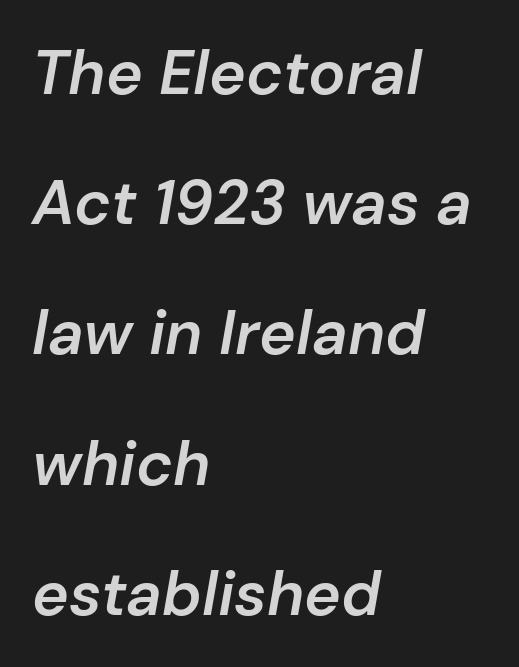
Q: Is the text bold? A: Semi-bold.
Q: Is the text italic (slanted)? A: Yes, it leans right by about 10 degrees.
Q: Is the text underlined? A: No.
Q: How is the paragraph aligned? A: Left-aligned.
Q: Is the spacing between letters normal or unusually wide? A: Normal.
Q: Is the spacing between lines tight, normal or loose? A: Loose.
Q: Width (condensed, normal, or wide)? A: Normal.
Q: Stroke contrast? A: Low.
Q: x-height? A: Medium.
Q: Monospaced? A: No.
